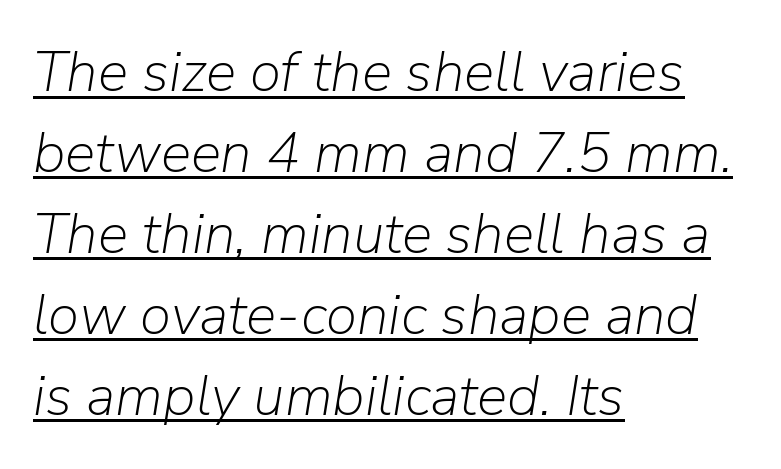
Q: Is the text bold? A: No.
Q: Is the text italic (slanted)? A: Yes, it leans right by about 9 degrees.
Q: Is the text underlined? A: Yes.
Q: How is the paragraph aligned? A: Left-aligned.
Q: Is the spacing between letters normal or unusually wide? A: Normal.
Q: Is the spacing between lines tight, normal or loose? A: Normal.
Q: Width (condensed, normal, or wide)? A: Normal.
Q: Stroke contrast? A: Low.
Q: x-height? A: Medium.
Q: Monospaced? A: No.
